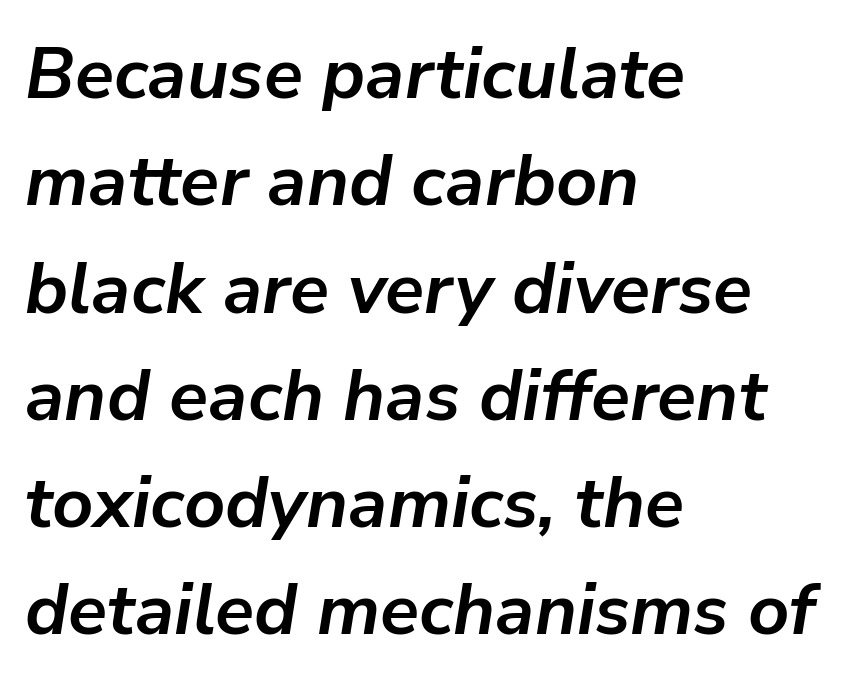
The image shows 72 px semibold type, italic (leaning right); set left-aligned, normal line spacing (1.49x), normal letter spacing, not underlined; low stroke contrast and a medium x-height.
